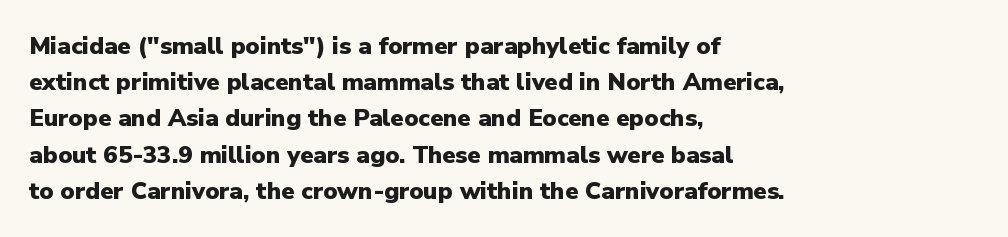
The vertical gap from one line to the next is medium. In terms of posture, this sample is upright. Look at the stroke-to-counter ratio: heavy, a bold. Clear beneath every line of the passage. Casual observation: everything's shoved over to the left. You could call the tracking neutral — neither tight nor loose.
